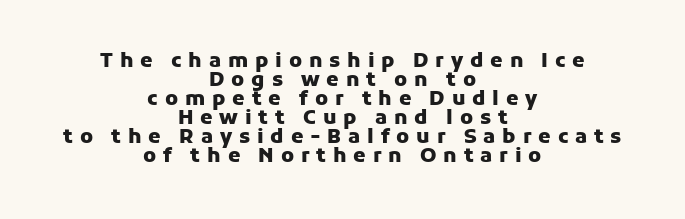
The image shows 20 px bold type, upright; set centered, tight line spacing (0.95x), unusually wide letter spacing (+0.34 em), not underlined.
